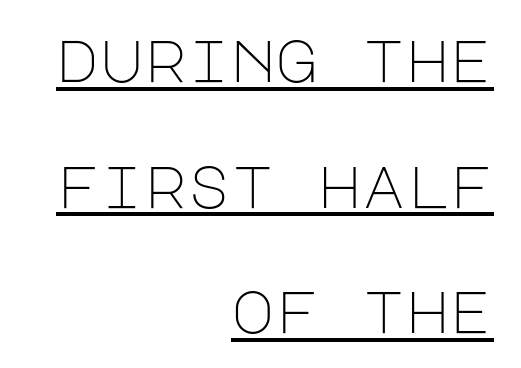
{"serif": "no", "italic": "no", "bold": "no", "weight": "light", "width": "normal", "stroke_contrast": "low", "x_height": "large", "underline": "yes", "align": "right", "line_spacing": "loose", "line_spacing_ratio": 2.13, "letter_spacing": "normal", "letter_spacing_em": 0.0, "glyph_px": 59}
